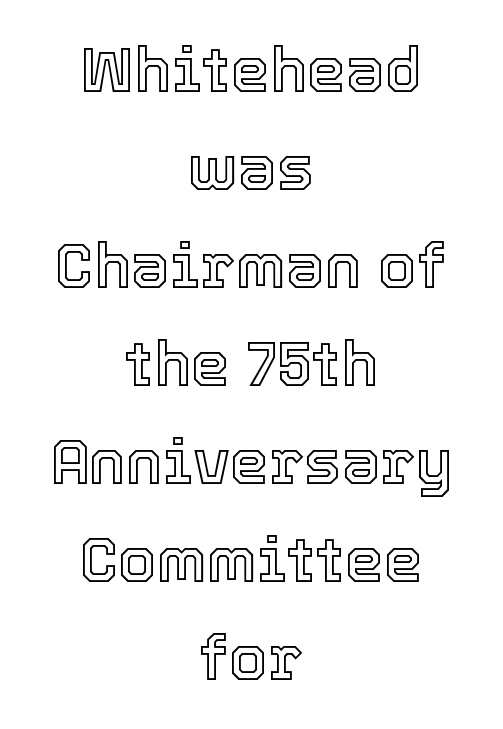
The image shows 62 px text type, upright; set centered, normal line spacing (1.58x), normal letter spacing, not underlined; a medium x-height.
